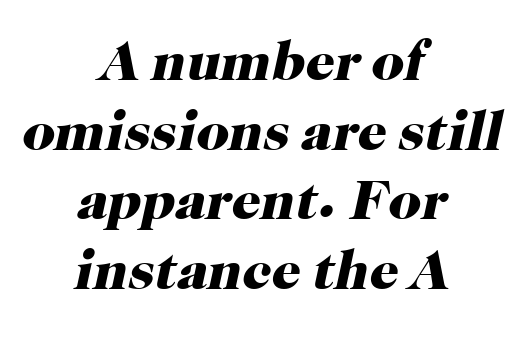
{"serif": "yes", "italic": "yes", "lean": "right", "slant_degrees": 12, "bold": "yes", "weight": "heavy", "width": "normal", "stroke_contrast": "high", "x_height": "medium", "monospaced": "no", "underline": "no", "align": "center", "line_spacing_ratio": 1.22, "letter_spacing": "normal", "letter_spacing_em": 0.0, "glyph_px": 57}
